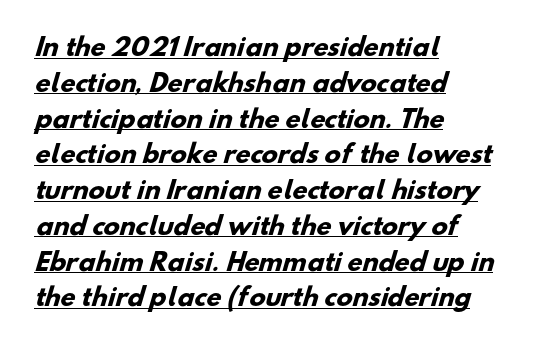
{"bold": "yes", "underline": "yes", "align": "left", "line_spacing": "normal", "line_spacing_ratio": 1.49, "letter_spacing": "normal", "letter_spacing_em": 0.0, "glyph_px": 24}
